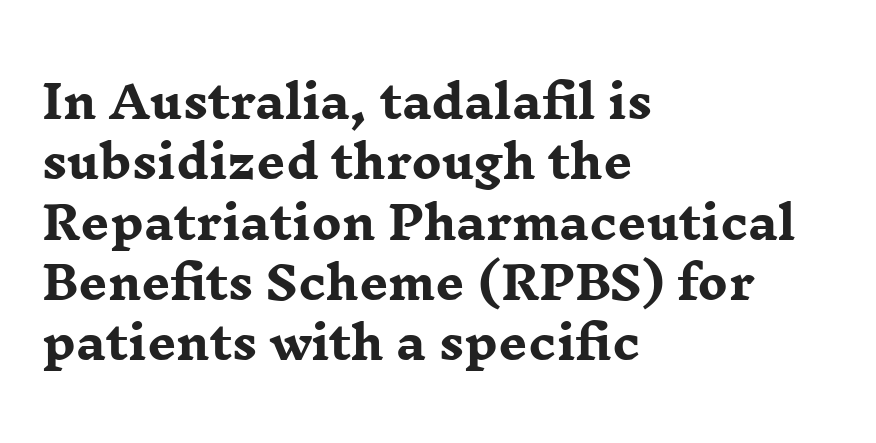
Q: Is the text bold? A: Yes.
Q: Is the text italic (slanted)? A: No, it is upright.
Q: Is the typeface a serif or a sans-serif typeface? A: Serif.
Q: Is the text underlined? A: No.
Q: How is the paragraph aligned? A: Left-aligned.
Q: Is the spacing between letters normal or unusually wide? A: Normal.
Q: Is the spacing between lines tight, normal or loose? A: Normal.
Q: Width (condensed, normal, or wide)? A: Wide.
Q: Stroke contrast? A: Low.
Q: x-height? A: Medium.
Q: Monospaced? A: No.
